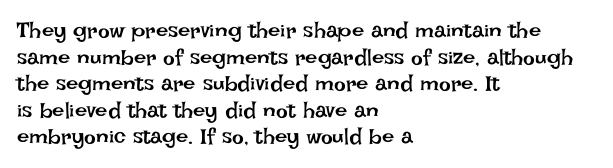
{"italic": "no", "bold": "no", "underline": "no", "align": "left", "line_spacing_ratio": 1.21, "letter_spacing": "normal", "letter_spacing_em": 0.0, "glyph_px": 22}
